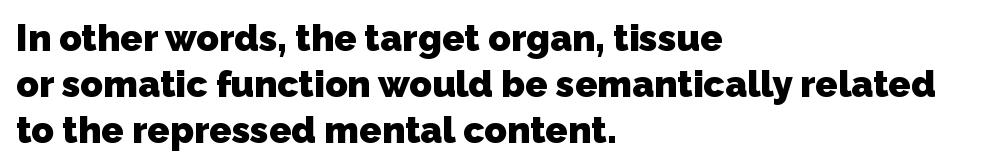
The glyphs have the mass of a bold cut. Compared with typical body copy, the letter spacing here is the same. This sample has the flowing, uneven cadence of proportional lettering. Type style note: lacks serifs.
